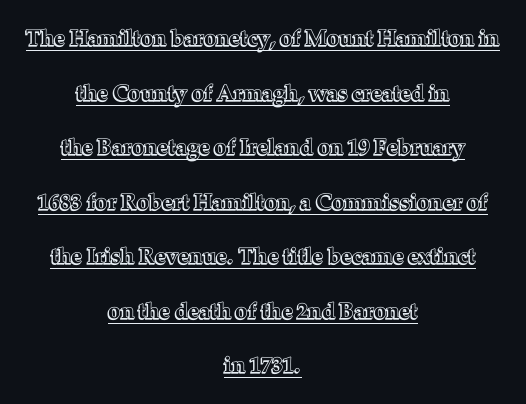
Q: Is the text italic (slanted)? A: No, it is upright.
Q: Is the text underlined? A: Yes.
Q: How is the paragraph aligned? A: Centered.
Q: Is the spacing between letters normal or unusually wide? A: Normal.
Q: Is the spacing between lines tight, normal or loose? A: Loose.
